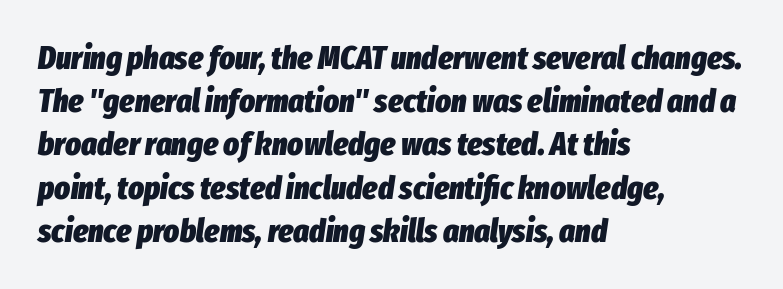
The image shows 33 px heavy, condensed type, italic (leaning right); set left-aligned, normal line spacing (1.31x), normal letter spacing, not underlined; low stroke contrast and a medium x-height.
